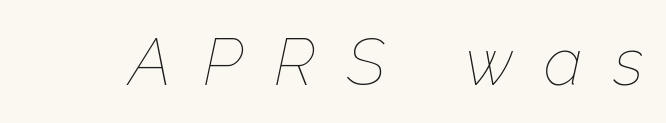
The tracking reads as deliberately expanded to a designer's eye. Is the type heavy? It reads as light-to-regular instead. These lines were composed using italics. Glance below the letters and you will spot only blank space.
